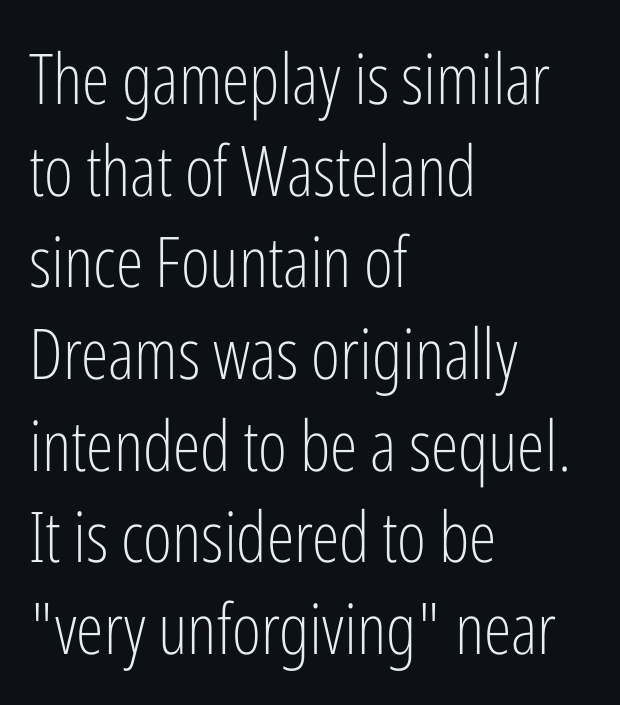
Q: Is the text bold? A: No.
Q: Is the text italic (slanted)? A: No, it is upright.
Q: Is the typeface a serif or a sans-serif typeface? A: Sans-serif.
Q: Is the text underlined? A: No.
Q: How is the paragraph aligned? A: Left-aligned.
Q: Is the spacing between letters normal or unusually wide? A: Normal.
Q: Is the spacing between lines tight, normal or loose? A: Normal.
Q: Width (condensed, normal, or wide)? A: Condensed.
Q: Stroke contrast? A: Low.
Q: x-height? A: Medium.
Q: Monospaced? A: No.
